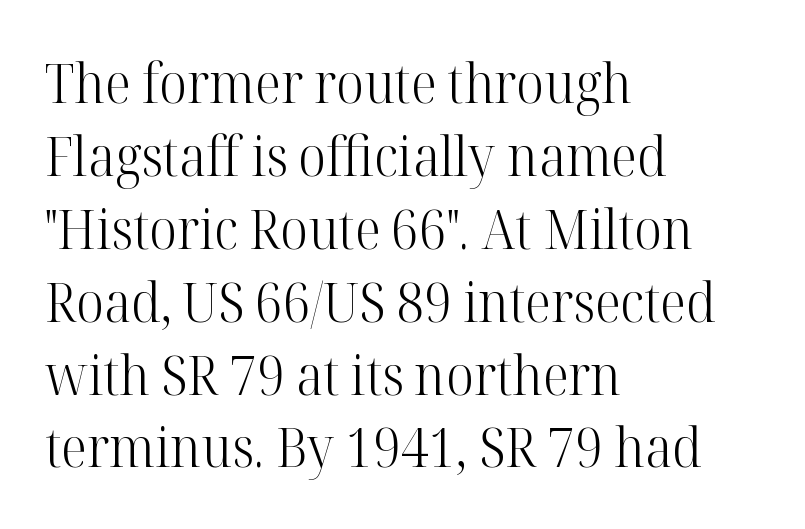
Layout note: lines flush left. Is this a heavy cut? Hardly; it is regular or lighter. The leading is moderate, giving the passage an even texture. A typesetter would call this zero additional tracking. You could not count columns in this text — the font is proportionally spaced.
